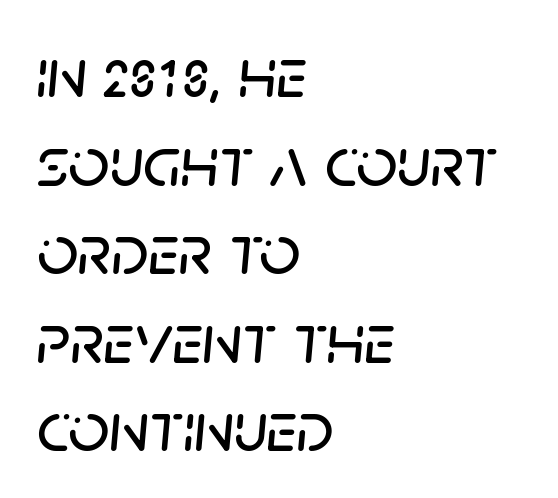
Note the varied advance widths — an 'i' is clearly narrower than an 'm'. Which margin do the lines hug? The left one — the right edge is uneven. The tracking reads as untouched default to a designer's eye. Slant detected: the letters are inclined.
